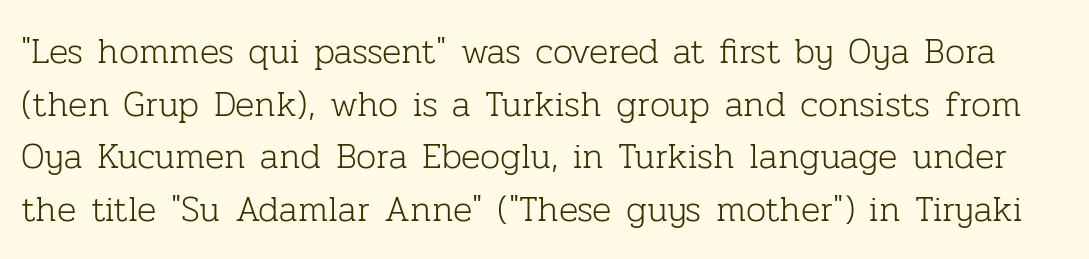
The image shows 36 px light serif type, upright; set normal line spacing (1.46x), normal letter spacing, not underlined; low stroke contrast and a medium x-height.
